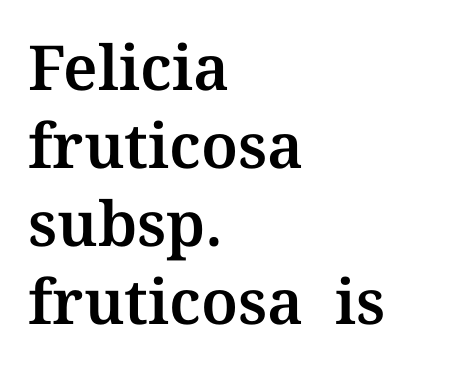
Q: Is the text italic (slanted)? A: No, it is upright.
Q: Is the typeface a serif or a sans-serif typeface? A: Serif.
Q: Is the text underlined? A: No.
Q: How is the paragraph aligned? A: Left-aligned.
Q: Is the spacing between letters normal or unusually wide? A: Normal.
Q: Is the spacing between lines tight, normal or loose? A: Normal.
Q: Width (condensed, normal, or wide)? A: Normal.
Q: Stroke contrast? A: Medium.
Q: x-height? A: Medium.
Q: Monospaced? A: No.
